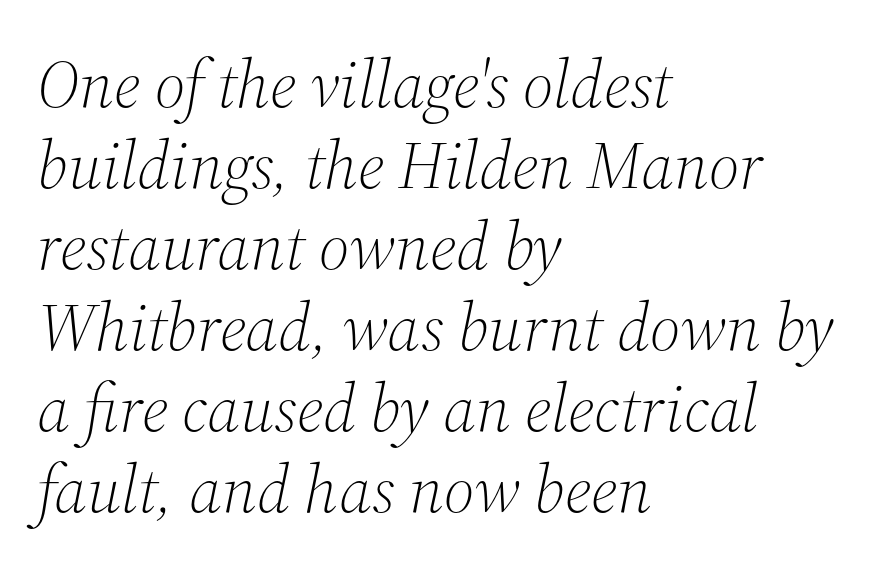
The image shows 67 px light serif type, italic (leaning right); set left-aligned, line spacing 1.21x, normal letter spacing, not underlined; medium stroke contrast and a medium x-height.
